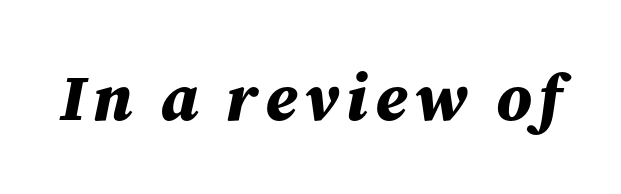
Q: Is the text bold? A: Yes.
Q: Is the text italic (slanted)? A: Yes, it leans right by about 12 degrees.
Q: Is the text underlined? A: No.
Q: Width (condensed, normal, or wide)? A: Normal.
Q: Stroke contrast? A: Medium.
Q: x-height? A: Medium.
Q: Monospaced? A: No.
